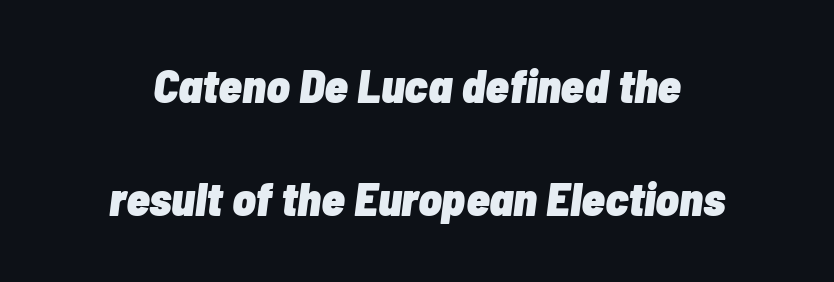
The passage shown is typed in a proportional face where columns would drift. Style check: oblique. Bare-footed words on every line. Every letter is thick-stroked: bold, no question. The tracking reads as untouched default to a designer's eye. What's the leading like? Stretched, with rows far apart.
